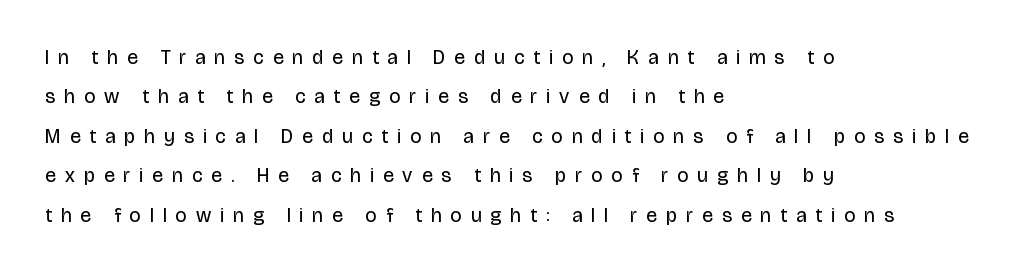
Q: Is the text bold? A: No.
Q: Is the text italic (slanted)? A: No, it is upright.
Q: Is the text underlined? A: No.
Q: How is the paragraph aligned? A: Left-aligned.
Q: Is the spacing between letters normal or unusually wide? A: Unusually wide.
Q: Is the spacing between lines tight, normal or loose? A: Loose.
